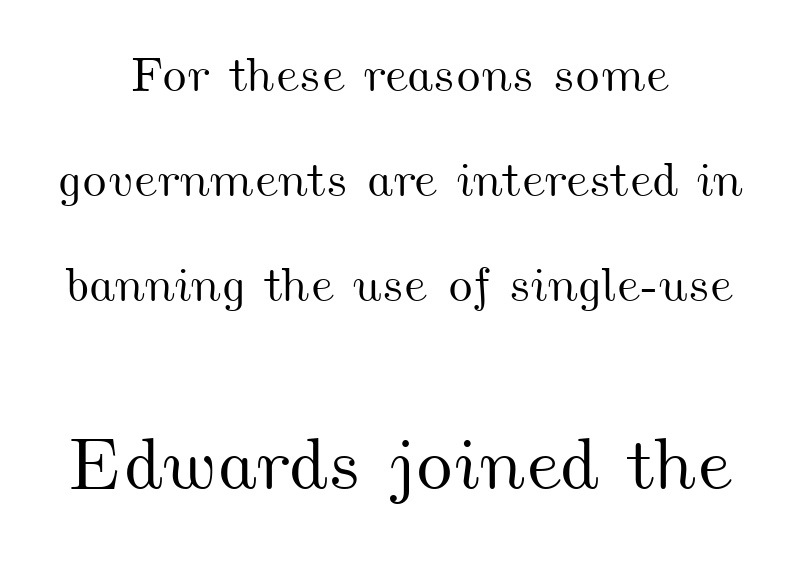
{"width": "wide", "stroke_contrast": "medium", "x_height": "small", "monospaced": "no", "underline": "no", "align": "center", "line_spacing": "loose", "line_spacing_ratio": 2.14, "letter_spacing": "normal", "letter_spacing_em": 0.0, "larger_block": "second", "size_ratio": 1.51, "glyph_px": 74}
